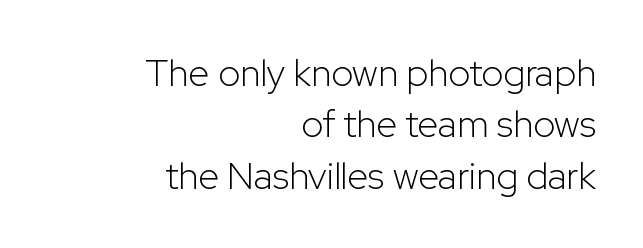
Q: Is the text bold? A: No.
Q: Is the text italic (slanted)? A: No, it is upright.
Q: Is the typeface a serif or a sans-serif typeface? A: Sans-serif.
Q: Is the text underlined? A: No.
Q: How is the paragraph aligned? A: Right-aligned.
Q: Is the spacing between letters normal or unusually wide? A: Normal.
Q: Is the spacing between lines tight, normal or loose? A: Normal.
Q: Width (condensed, normal, or wide)? A: Normal.
Q: Stroke contrast? A: Low.
Q: x-height? A: Medium.
Q: Monospaced? A: No.
